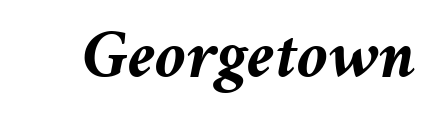
The tracking reads as untouched default to a designer's eye. A full-strength bold gives these letters their thick strokes. Descender tails drop into unmarked territory. It's the slanting kind of type. The letters advance in unequal steps, a hallmark of proportional type.
